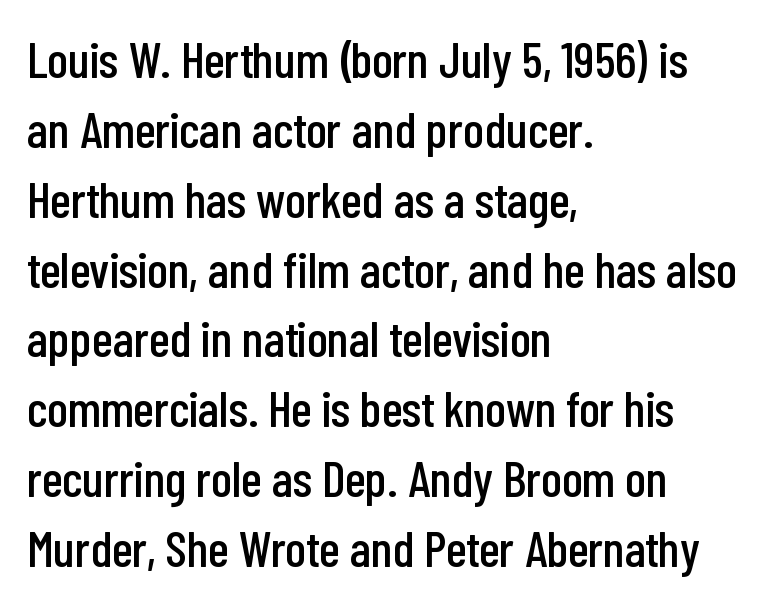
A typesetter would call this proportional, since set widths differ per character. Leftover space on each line is placed entirely after the last word. Bare-footed words on every line. Whoever set this chose a conventional vertical rhythm. These lines were composed using upright roman letters.
